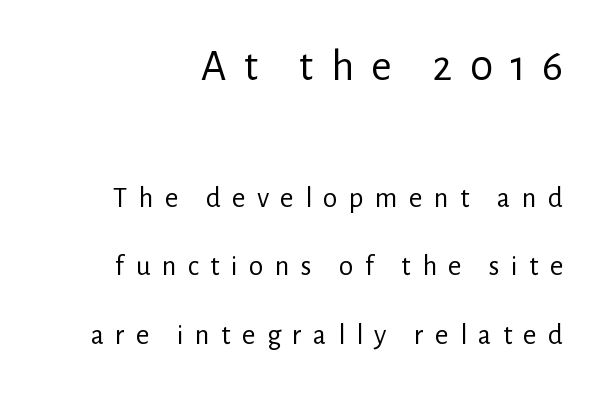
Stroke thickness stays within the range of a standard reading face or lighter. Underline: absent. Compare the two chunks: the upper has the greater cap height. The rendering uses natural spacing where letterforms have individual widths. The letters stand straight up with perfectly vertical stems.
